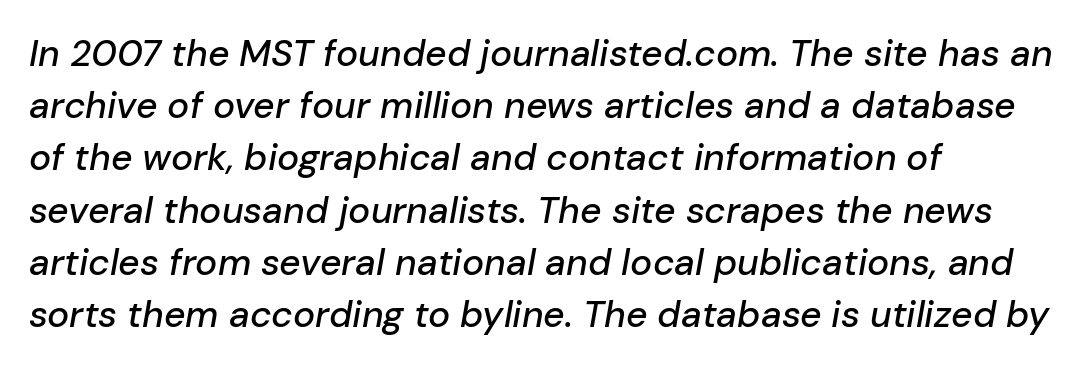
Q: Is the text italic (slanted)? A: Yes, it leans right by about 10 degrees.
Q: Is the text underlined? A: No.
Q: How is the paragraph aligned? A: Left-aligned.
Q: Is the spacing between letters normal or unusually wide? A: Normal.
Q: Is the spacing between lines tight, normal or loose? A: Normal.
Q: Width (condensed, normal, or wide)? A: Normal.
Q: Stroke contrast? A: Low.
Q: x-height? A: Medium.
Q: Monospaced? A: No.
